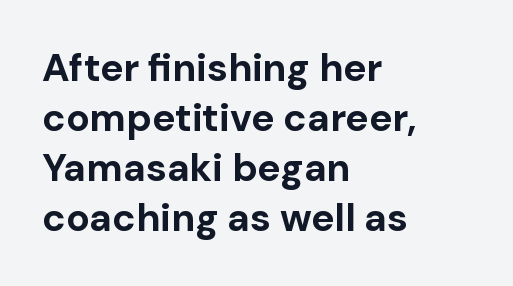
{"serif": "no", "italic": "no", "bold": "yes", "weight": "bold", "width": "normal", "stroke_contrast": "low", "x_height": "medium", "monospaced": "no", "underline": "no", "align": "left", "line_spacing": "normal", "line_spacing_ratio": 1.28, "letter_spacing": "normal", "letter_spacing_em": 0.0, "glyph_px": 39}
